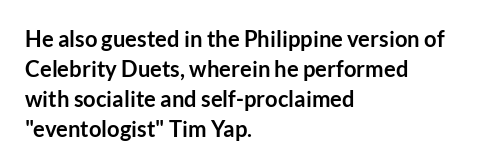
{"italic": "no", "bold": "yes", "underline": "no", "align": "left", "line_spacing": "normal", "line_spacing_ratio": 1.36, "letter_spacing": "normal", "letter_spacing_em": 0.0, "glyph_px": 22}
